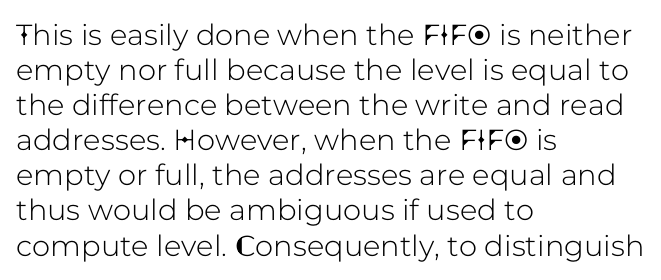
Q: Is the text italic (slanted)? A: No, it is upright.
Q: Is the typeface a serif or a sans-serif typeface? A: Sans-serif.
Q: Is the text underlined? A: No.
Q: How is the paragraph aligned? A: Left-aligned.
Q: Is the spacing between letters normal or unusually wide? A: Normal.
Q: Width (condensed, normal, or wide)? A: Normal.
Q: Stroke contrast? A: Low.
Q: x-height? A: Medium.
Q: Monospaced? A: No.
